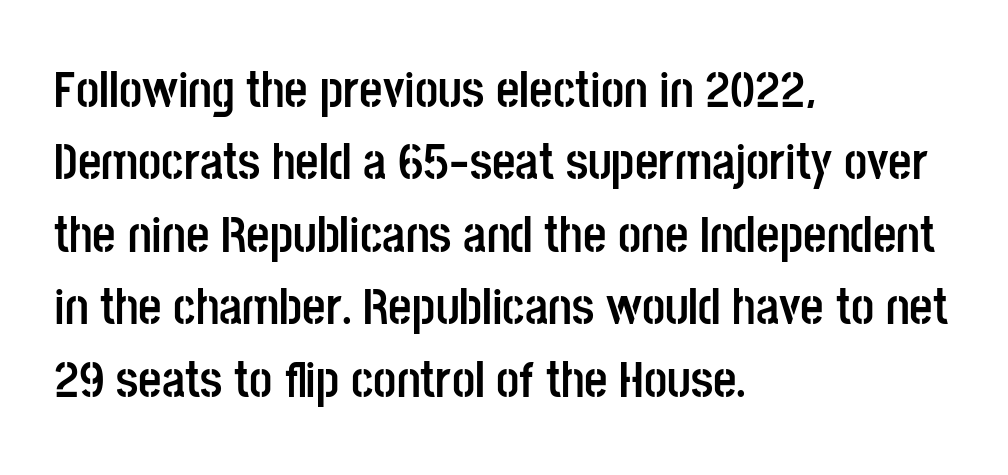
{"serif": "no", "italic": "no", "bold": "yes", "weight": "semibold", "width": "condensed", "stroke_contrast": "low", "x_height": "large", "monospaced": "no", "underline": "no", "align": "left", "line_spacing": "normal", "line_spacing_ratio": 1.42, "letter_spacing": "normal", "letter_spacing_em": 0.0, "glyph_px": 51}
